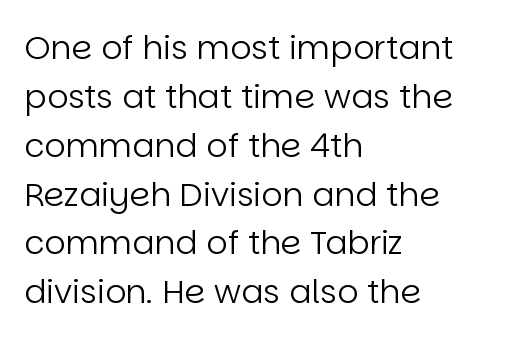
The image shows 33 px regular-weight sans-serif type, upright; set left-aligned, normal line spacing (1.48x), normal letter spacing, not underlined; low stroke contrast and a large x-height.
